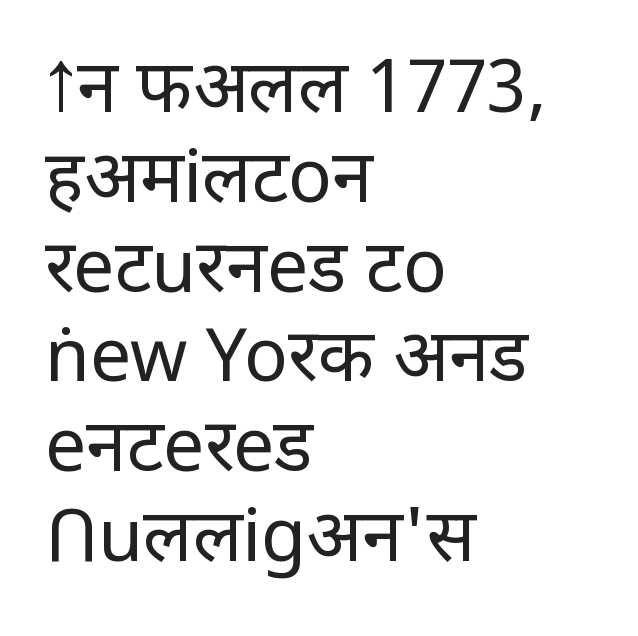
The zone under the glyphs is completely vacant. Think of a printed novel: that variable character pitch is what you see here. No heavy texture on the line: the type isn't bold. The typesetter chose a ragged-right arrangement here. Words appear dense and cohesive because spacing is normal. Vertical strokes here are truly vertical.
